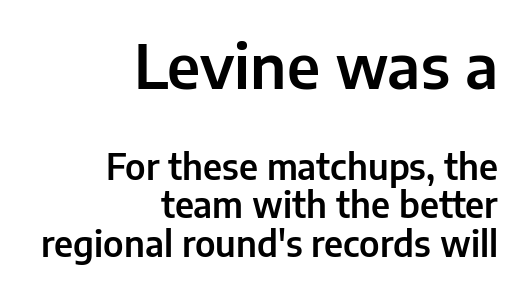
{"serif": "no", "italic": "no", "width": "normal", "stroke_contrast": "low", "x_height": "medium", "monospaced": "no", "underline": "no", "align": "right", "line_spacing": "tight", "line_spacing_ratio": 1.11, "letter_spacing": "normal", "letter_spacing_em": 0.0, "larger_block": "first", "size_ratio": 1.74, "glyph_px": 61}
